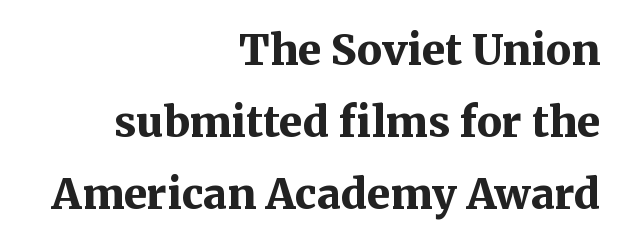
Q: Is the text bold? A: Yes.
Q: Is the text italic (slanted)? A: No, it is upright.
Q: Is the typeface a serif or a sans-serif typeface? A: Serif.
Q: Is the text underlined? A: No.
Q: How is the paragraph aligned? A: Right-aligned.
Q: Is the spacing between letters normal or unusually wide? A: Normal.
Q: Width (condensed, normal, or wide)? A: Normal.
Q: Stroke contrast? A: Medium.
Q: x-height? A: Medium.
Q: Monospaced? A: No.
